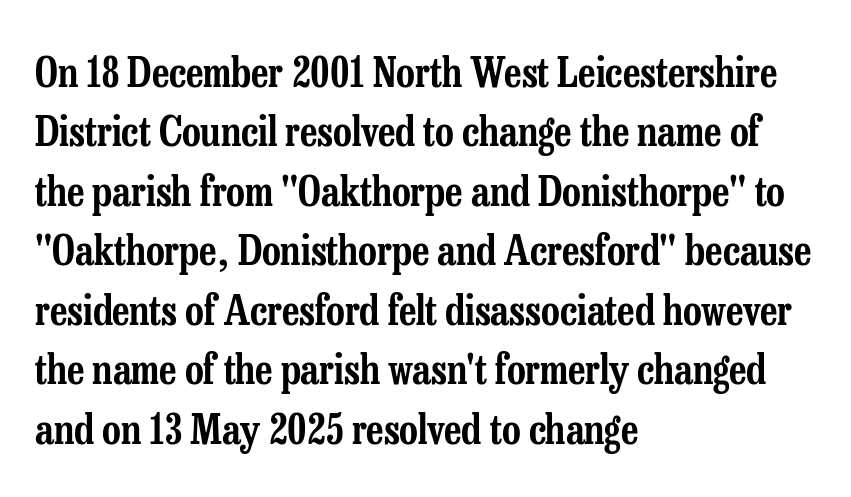
Q: Is the text italic (slanted)? A: No, it is upright.
Q: Is the typeface a serif or a sans-serif typeface? A: Serif.
Q: Is the text underlined? A: No.
Q: How is the paragraph aligned? A: Left-aligned.
Q: Is the spacing between letters normal or unusually wide? A: Normal.
Q: Is the spacing between lines tight, normal or loose? A: Normal.
Q: Width (condensed, normal, or wide)? A: Condensed.
Q: Stroke contrast? A: Low.
Q: x-height? A: Medium.
Q: Monospaced? A: No.
